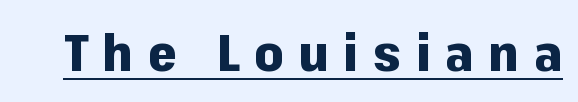
Q: Is the text bold? A: Yes.
Q: Is the text italic (slanted)? A: No, it is upright.
Q: Is the typeface a serif or a sans-serif typeface? A: Sans-serif.
Q: Is the text underlined? A: Yes.
Q: Is the spacing between letters normal or unusually wide? A: Unusually wide.
Q: Width (condensed, normal, or wide)? A: Normal.
Q: Stroke contrast? A: Low.
Q: x-height? A: Medium.
Q: Monospaced? A: No.
